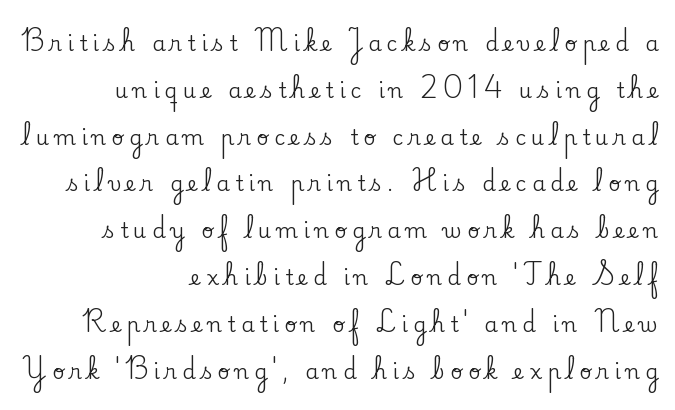
{"italic": "no", "underline": "no", "align": "right", "line_spacing": "loose", "line_spacing_ratio": 2.23, "letter_spacing": "wide", "letter_spacing_em": 0.25, "glyph_px": 21}
